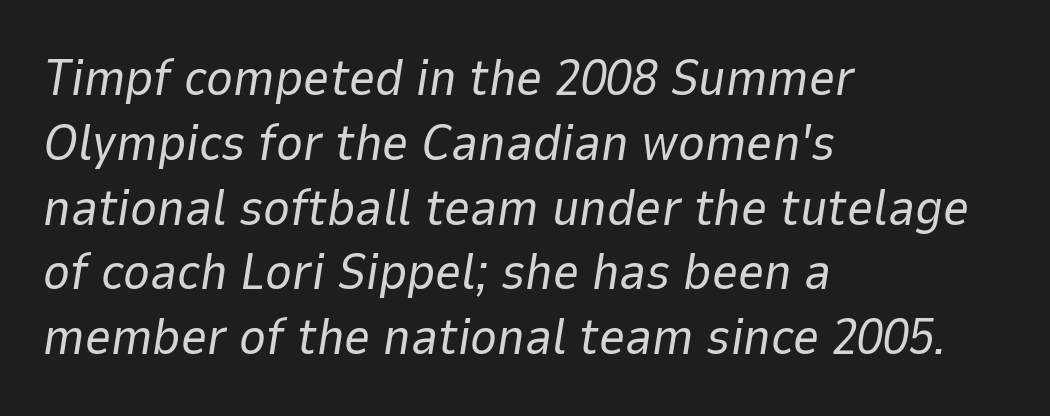
{"italic": "yes", "lean": "right", "slant_degrees": 9, "bold": "no", "weight": "regular", "width": "normal", "stroke_contrast": "low", "x_height": "medium", "monospaced": "no", "underline": "no", "align": "left", "line_spacing": "normal", "line_spacing_ratio": 1.27, "letter_spacing": "normal", "letter_spacing_em": 0.0, "glyph_px": 51}
